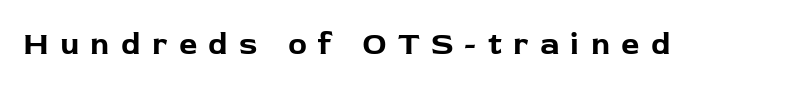
Q: Is the text bold? A: Yes.
Q: Is the text italic (slanted)? A: No, it is upright.
Q: Is the typeface a serif or a sans-serif typeface? A: Sans-serif.
Q: Is the text underlined? A: No.
Q: Is the spacing between letters normal or unusually wide? A: Unusually wide.
Q: Width (condensed, normal, or wide)? A: Normal.
Q: Stroke contrast? A: Low.
Q: x-height? A: Medium.
Q: Monospaced? A: No.
